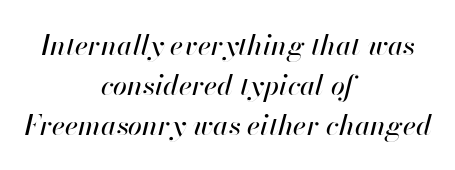
Q: Is the text italic (slanted)? A: Yes, it leans right by about 13 degrees.
Q: Is the text underlined? A: No.
Q: How is the paragraph aligned? A: Centered.
Q: Is the spacing between letters normal or unusually wide? A: Normal.
Q: Is the spacing between lines tight, normal or loose? A: Normal.
Q: Width (condensed, normal, or wide)? A: Normal.
Q: Stroke contrast? A: High.
Q: x-height? A: Small.
Q: Monospaced? A: No.
